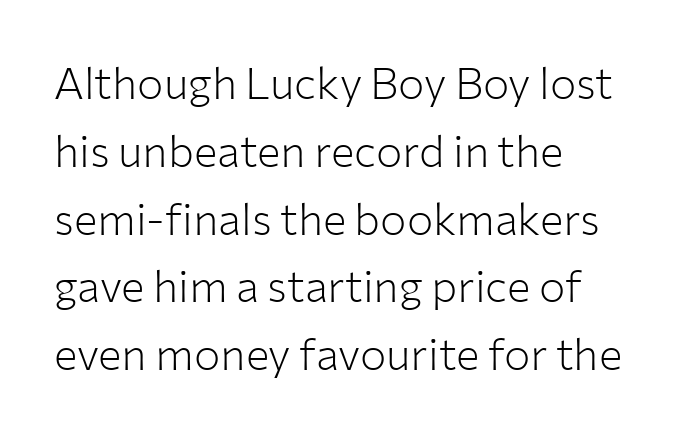
{"serif": "no", "italic": "no", "bold": "no", "weight": "light", "width": "normal", "stroke_contrast": "low", "x_height": "medium", "monospaced": "no", "underline": "no", "align": "left", "line_spacing": "normal", "line_spacing_ratio": 1.54, "letter_spacing": "normal", "letter_spacing_em": 0.0, "glyph_px": 44}
